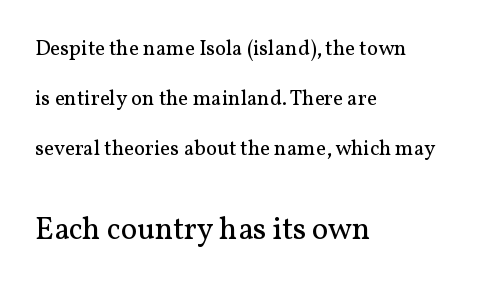
Q: Is the text bold? A: No.
Q: Is the text italic (slanted)? A: No, it is upright.
Q: Is the typeface a serif or a sans-serif typeface? A: Serif.
Q: Is the text underlined? A: No.
Q: How is the paragraph aligned? A: Left-aligned.
Q: Is the spacing between letters normal or unusually wide? A: Normal.
Q: Is the spacing between lines tight, normal or loose? A: Loose.
Q: Which block of text is set in a larger size, the first (top) or the second (bottom)? A: The second (bottom) one.
Q: Width (condensed, normal, or wide)? A: Normal.
Q: Stroke contrast? A: Medium.
Q: x-height? A: Medium.
Q: Monospaced? A: No.
